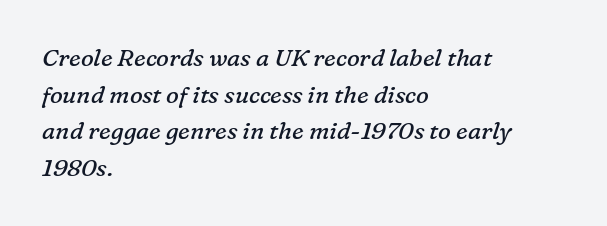
Q: Is the text bold? A: No.
Q: Is the text italic (slanted)? A: Yes, it leans right by about 16 degrees.
Q: Is the text underlined? A: No.
Q: How is the paragraph aligned? A: Left-aligned.
Q: Is the spacing between letters normal or unusually wide? A: Normal.
Q: Is the spacing between lines tight, normal or loose? A: Normal.
